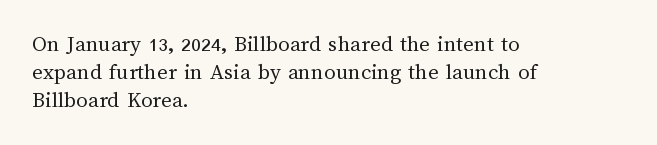
Q: Is the text bold? A: No.
Q: Is the text italic (slanted)? A: No, it is upright.
Q: Is the text underlined? A: No.
Q: How is the paragraph aligned? A: Left-aligned.
Q: Is the spacing between letters normal or unusually wide? A: Normal.
